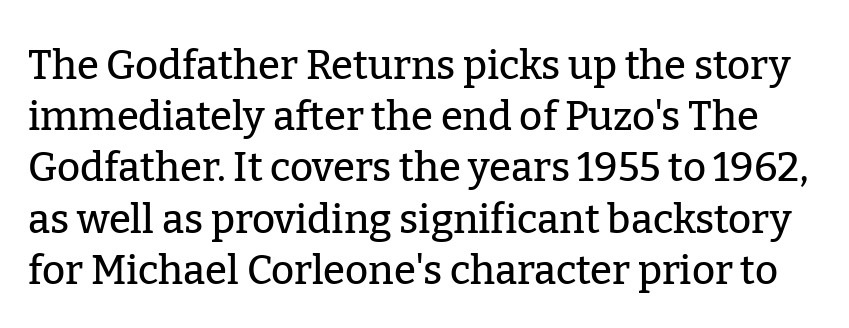
Quick note: not italic, upright. Descenders hang freely into open space. These lines keep a tight, regular rhythm from letter to letter. Typographically, this falls in the serif category. If you measured baseline to baseline, you'd find a middling distance. Spacing verdict: proportional, widths tailored to each character.
